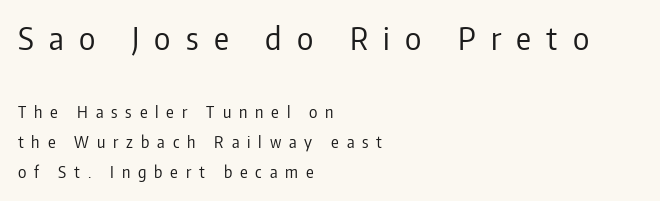
The image shows 31 px regular-weight, condensed sans-serif type, upright; set left-aligned, line spacing 1.88x, unusually wide letter spacing (+0.49 em), not underlined; the first (top) block is 1.94x larger; low stroke contrast and a medium x-height.
